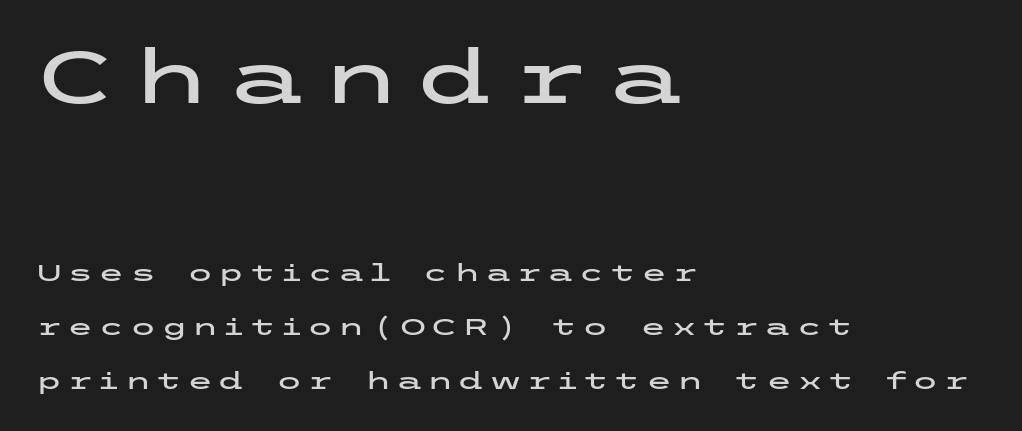
Q: Is the text italic (slanted)? A: No, it is upright.
Q: Is the typeface a serif or a sans-serif typeface? A: Sans-serif.
Q: Is the text underlined? A: No.
Q: How is the paragraph aligned? A: Left-aligned.
Q: Is the spacing between letters normal or unusually wide? A: Unusually wide.
Q: Is the spacing between lines tight, normal or loose? A: Loose.
Q: Which block of text is set in a larger size, the first (top) or the second (bottom)? A: The first (top) one.
Q: Width (condensed, normal, or wide)? A: Wide.
Q: Stroke contrast? A: Low.
Q: x-height? A: Medium.
